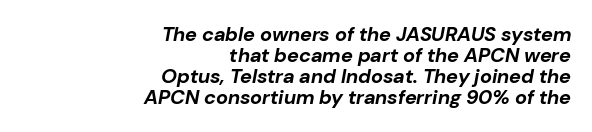
{"italic": "yes", "lean": "right", "slant_degrees": 10, "bold": "yes", "underline": "no", "align": "right", "line_spacing": "tight", "line_spacing_ratio": 1.05, "letter_spacing": "normal", "letter_spacing_em": 0.0, "glyph_px": 20}
